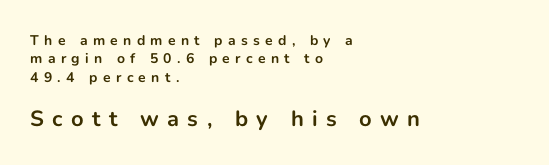
The sample has been set heavy, in full bold. Vertical spacing — default. Compared with a centered layout, this one pins lines to the left instead. The gaps between neighbouring characters are conspicuously large. Note: smaller setting up top, larger setting below. Each row of text sits above clean, open space.
